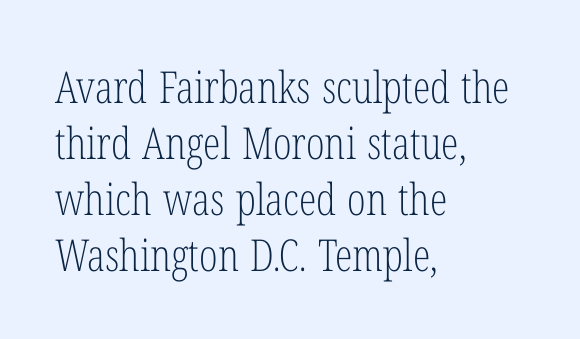
The image shows 44 px light, condensed serif type, upright; set left-aligned, normal line spacing (1.27x), normal letter spacing, not underlined; low stroke contrast and a medium x-height.
